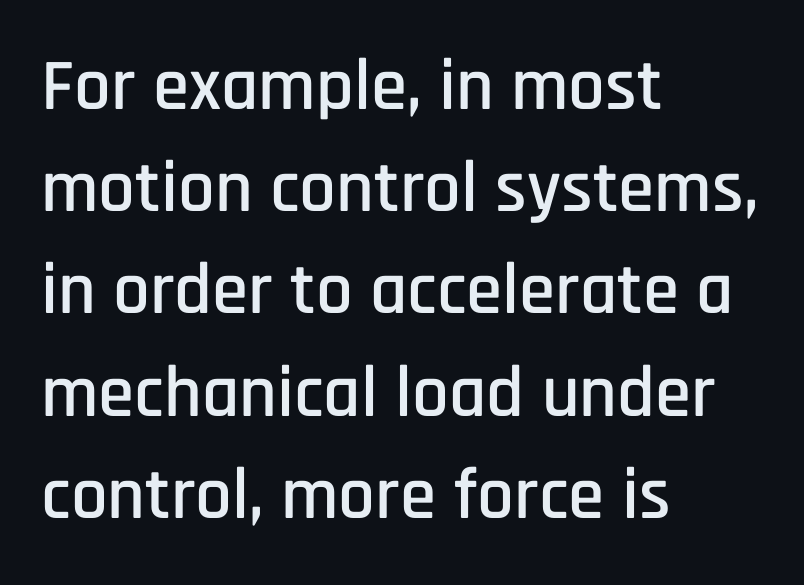
The passage shown is typeset with a sans-serif family. Compared with a centered layout, this one pins lines to the left instead. This is roman type, the default non-slanted kind. Note the varied advance widths — an 'i' is clearly narrower than an 'm'. Look at the tracking — it's just the regular setting, nothing added. Rule under the text: the space is simply empty.
